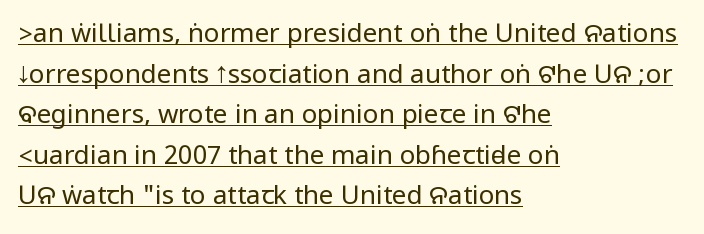
The image shows 26 px text type, upright; set left-aligned, normal line spacing (1.56x), normal letter spacing, underlined.
